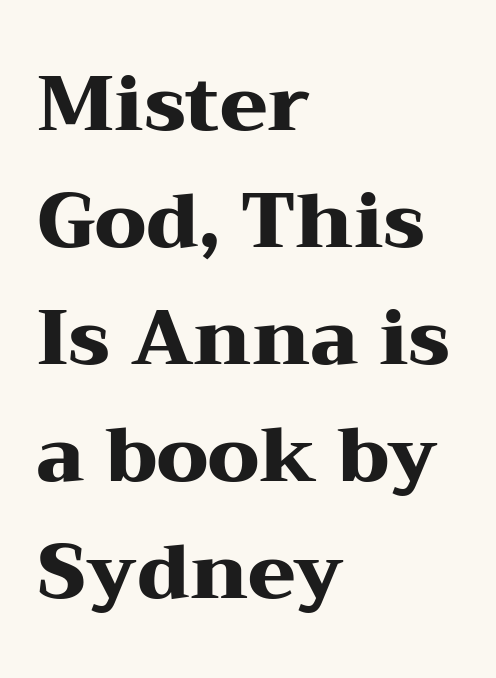
{"serif": "yes", "italic": "no", "bold": "yes", "weight": "heavy", "width": "wide", "stroke_contrast": "medium", "x_height": "medium", "monospaced": "no", "underline": "no", "align": "left", "line_spacing": "normal", "line_spacing_ratio": 1.52, "letter_spacing": "normal", "letter_spacing_em": 0.0, "glyph_px": 77}
